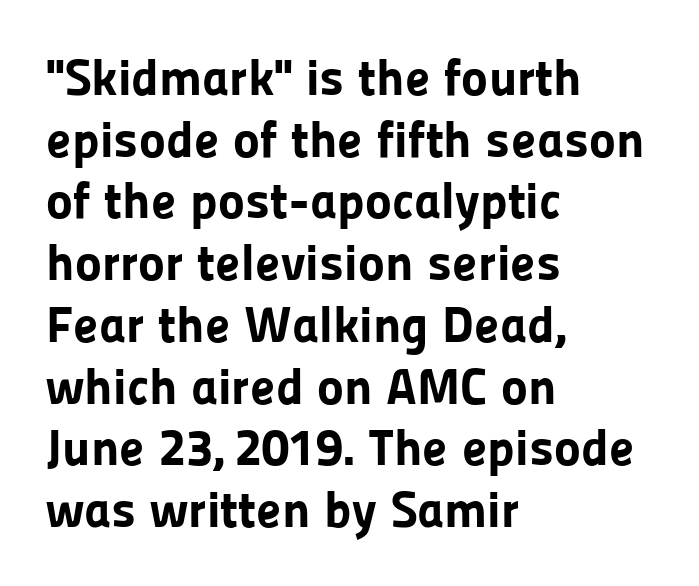
Q: Is the text bold? A: Yes.
Q: Is the text italic (slanted)? A: No, it is upright.
Q: Is the typeface a serif or a sans-serif typeface? A: Sans-serif.
Q: Is the text underlined? A: No.
Q: How is the paragraph aligned? A: Left-aligned.
Q: Is the spacing between letters normal or unusually wide? A: Normal.
Q: Width (condensed, normal, or wide)? A: Normal.
Q: Stroke contrast? A: Low.
Q: x-height? A: Medium.
Q: Monospaced? A: No.
